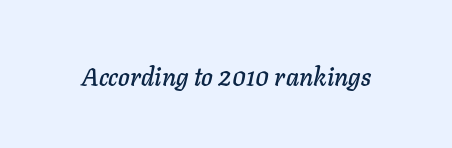
Q: Is the text italic (slanted)? A: Yes, it leans right by about 11 degrees.
Q: Is the text underlined? A: No.
Q: Is the spacing between letters normal or unusually wide? A: Normal.
